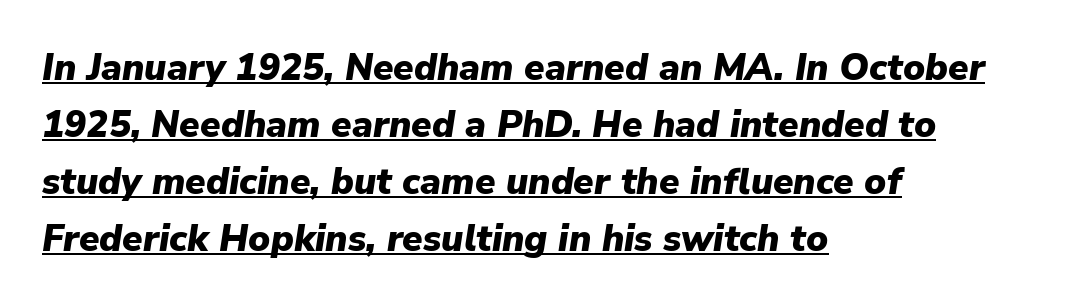
The image shows 37 px heavy type, italic (leaning right); set left-aligned, normal line spacing (1.54x), normal letter spacing, underlined; low stroke contrast and a medium x-height.
